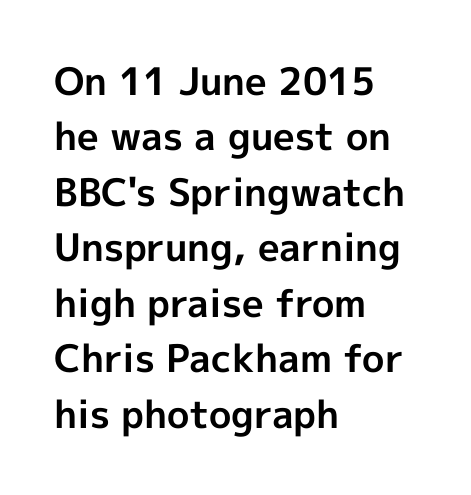
{"serif": "no", "italic": "no", "bold": "yes", "weight": "bold", "width": "normal", "x_height": "medium", "monospaced": "no", "underline": "no", "align": "left", "line_spacing": "normal", "line_spacing_ratio": 1.46, "letter_spacing": "normal", "letter_spacing_em": 0.0, "glyph_px": 38}
